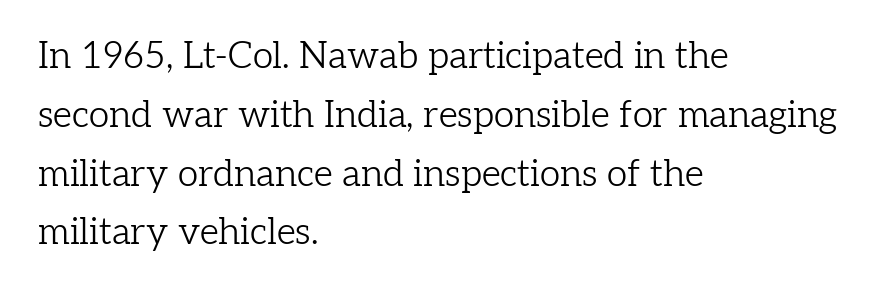
{"serif": "yes", "italic": "no", "bold": "no", "weight": "light", "width": "normal", "stroke_contrast": "low", "x_height": "medium", "monospaced": "no", "underline": "no", "align": "left", "line_spacing": "normal", "line_spacing_ratio": 1.59, "letter_spacing": "normal", "letter_spacing_em": 0.0, "glyph_px": 37}
